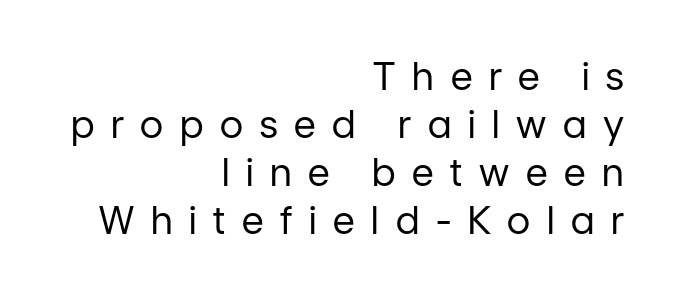
If you drew a ruler down the right edge, every line would touch it. Letterform terminals end flat and unadorned throughout the passage. Glyph-to-glyph distance is far greater than everyday printed text. Interline gaps are of average width in this sample.
